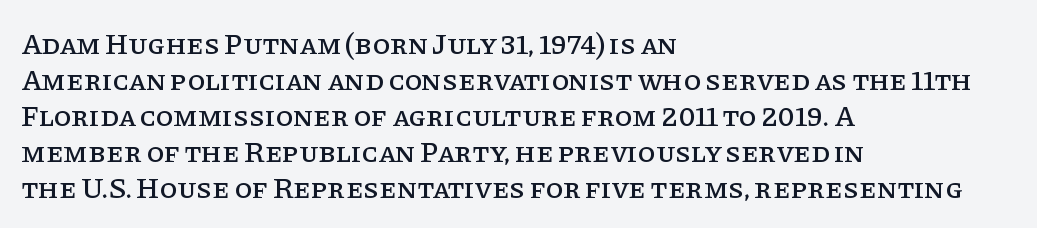
Q: Is the text italic (slanted)? A: No, it is upright.
Q: Is the typeface a serif or a sans-serif typeface? A: Serif.
Q: Is the text underlined? A: No.
Q: How is the paragraph aligned? A: Left-aligned.
Q: Is the spacing between letters normal or unusually wide? A: Normal.
Q: Width (condensed, normal, or wide)? A: Normal.
Q: Stroke contrast? A: Low.
Q: x-height? A: Large.
Q: Monospaced? A: No.
